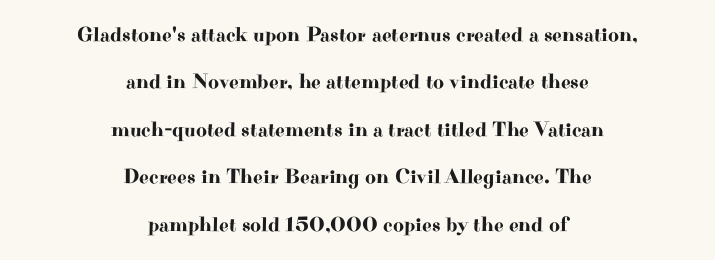
Q: Is the text italic (slanted)? A: No, it is upright.
Q: Is the text underlined? A: No.
Q: How is the paragraph aligned? A: Centered.
Q: Is the spacing between letters normal or unusually wide? A: Normal.
Q: Is the spacing between lines tight, normal or loose? A: Loose.
